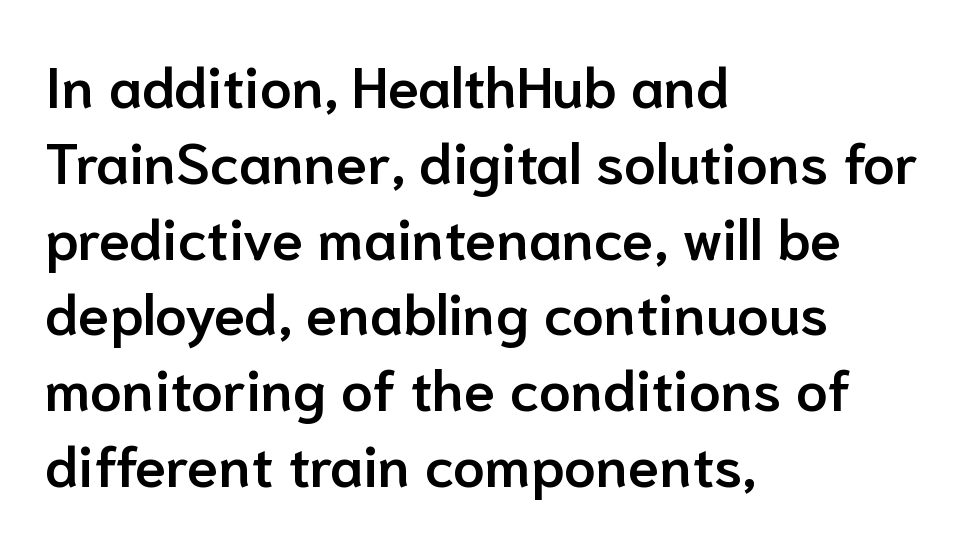
The image shows 57 px semibold sans-serif type, upright; set left-aligned, normal line spacing (1.33x), normal letter spacing, not underlined; low stroke contrast and a medium x-height.
